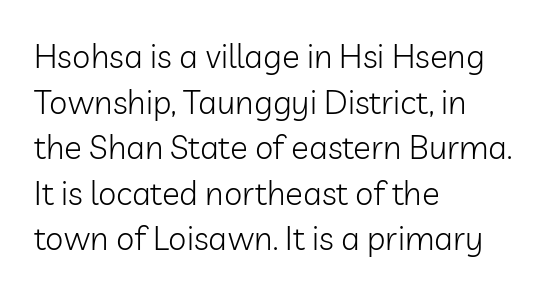
Spacing verdict: proportional, widths tailored to each character. Posture: vertical. The weight tops out at a normal text grade. A typesetter would label this face a sans. You could call the tracking neutral — neither tight nor loose. Teacher's note: observe the even left margin — that is flush-left alignment.
